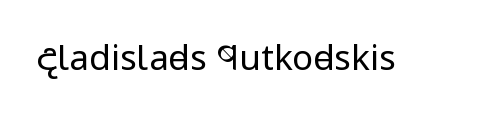
Rule under the text: the space is simply empty. Looks like regular typesetting: each glyph gets only the width it needs. Do the letters lean? They stand straight. Serifs: no, the terminals of the letterforms are clean. A quiet, ordinary-to-light weight characterises the typeface. Words appear dense and cohesive because spacing is normal.
